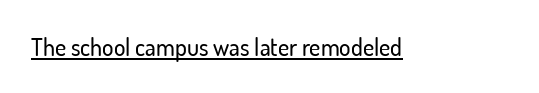
Q: Is the text italic (slanted)? A: No, it is upright.
Q: Is the text underlined? A: Yes.
Q: Is the spacing between letters normal or unusually wide? A: Normal.
